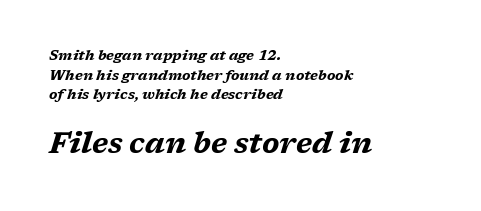
Horizontally, the lines are justified to the leading edge only. Just letters on the line, the space beneath them empty. Observe the lean: these are italic letterforms. You could call the tracking neutral — neither tight nor loose. Students, this is bold: see how much ink each stroke carries.
